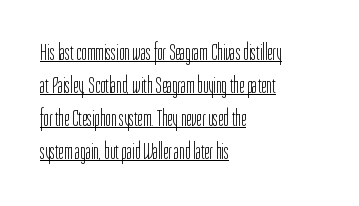
The image shows 23 px text type, upright; set left-aligned, normal line spacing (1.44x), normal letter spacing, underlined.
